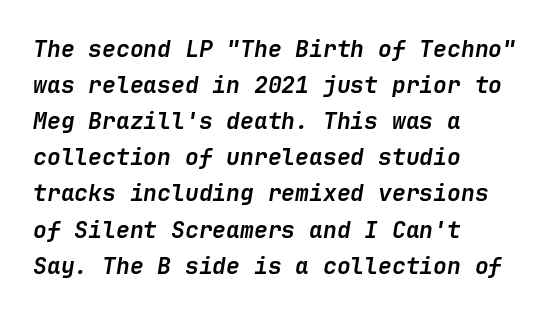
The image shows 23 px bold type, italic (leaning right); set left-aligned, normal line spacing (1.57x), normal letter spacing, not underlined.
